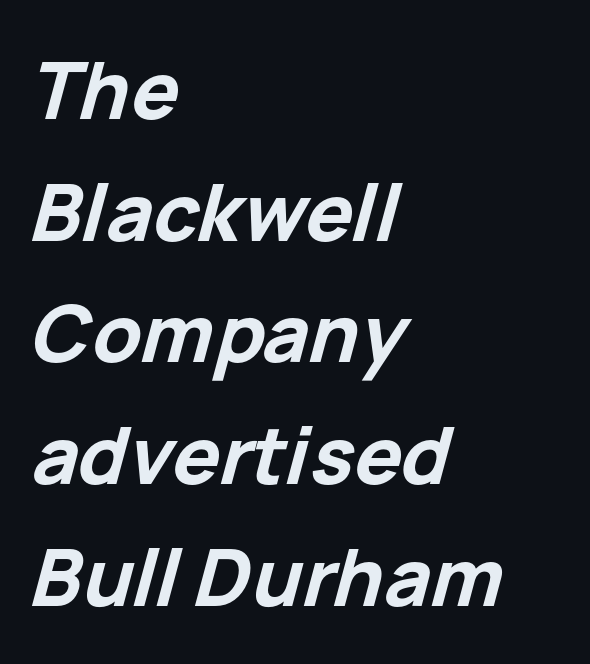
Each letter keeps its own natural width here, so spacing adapts to shape. A classic flush-left, rag-right setting is used for this passage. The lines sit at an ordinary, default distance from one another. The strokes are fattened all the way to bold. What stands out about the letter spacing? Nothing — it is the standard amount. Bare-footed words on every line.
